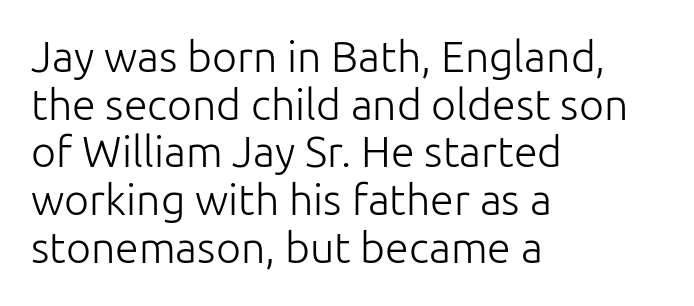
The image shows 43 px light sans-serif type, upright; set left-aligned, tight line spacing (1.11x), normal letter spacing, not underlined; low stroke contrast and a medium x-height.
